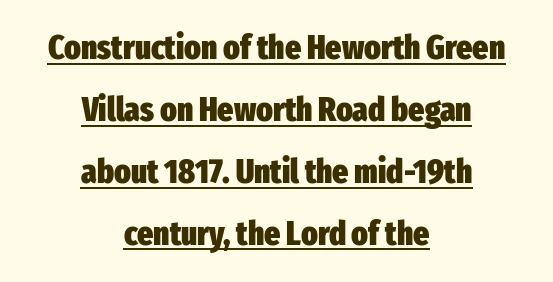
The image shows 34 px heavy, condensed sans-serif type, upright; set centered, line spacing 1.82x, normal letter spacing, underlined; low stroke contrast and a medium x-height.
